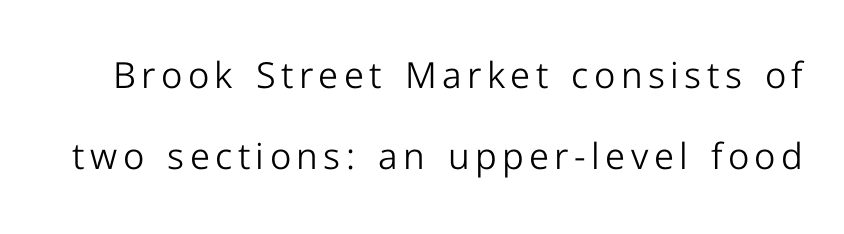
Whoever set this chose breathing room over compactness in the vertical rhythm. A typesetter would label this face a sans. Glance below the letters and you will spot only blank space. This sample has the flowing, uneven cadence of proportional lettering. Stems here are at most as thick as an everyday book face. Does the lettering tilt? It doesn't — this is upright.
